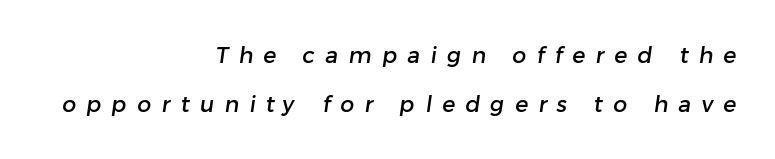
The image shows 22 px text type; set right-aligned, loose line spacing (2.21x), unusually wide letter spacing (+0.47 em), not underlined.
